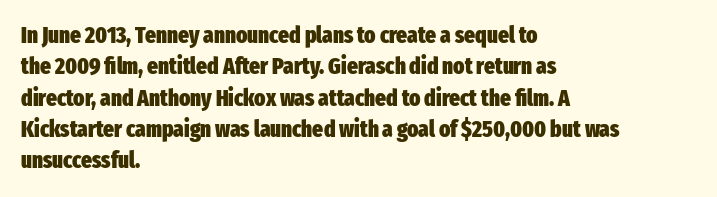
The image shows 23 px bold type, upright; set left-aligned, normal line spacing (1.36x), normal letter spacing, not underlined.
